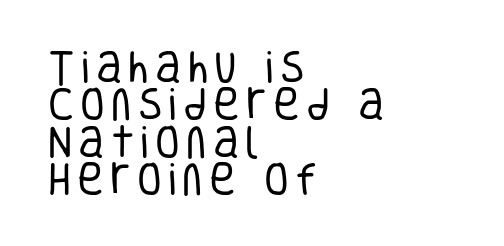
Think standard paragraph weight, or any step lighter than that. Tall strokes in this sample are plumb rather than angled. Honestly, there is no underline to notice here at all. Note: no serifs on the glyphs. Proportional: the letters do not fall into vertical columns. A typesetter would call this leading minimal, almost set solid.
